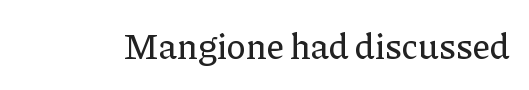
Q: Is the text italic (slanted)? A: No, it is upright.
Q: Is the typeface a serif or a sans-serif typeface? A: Serif.
Q: Is the text underlined? A: No.
Q: Is the spacing between letters normal or unusually wide? A: Normal.
Q: Width (condensed, normal, or wide)? A: Normal.
Q: Stroke contrast? A: Low.
Q: x-height? A: Medium.
Q: Monospaced? A: No.
